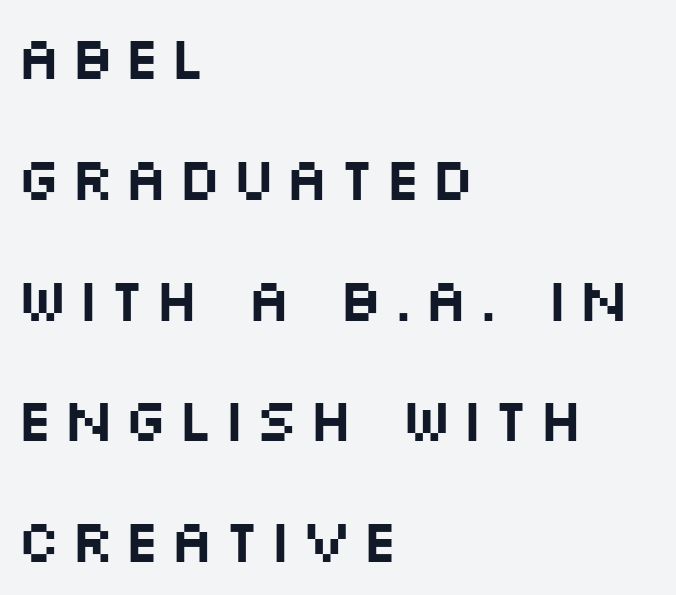
{"serif": "no", "italic": "no", "width": "wide", "stroke_contrast": "medium", "x_height": "large", "monospaced": "no", "underline": "no", "align": "left", "line_spacing": "loose", "line_spacing_ratio": 1.98, "glyph_px": 61}
